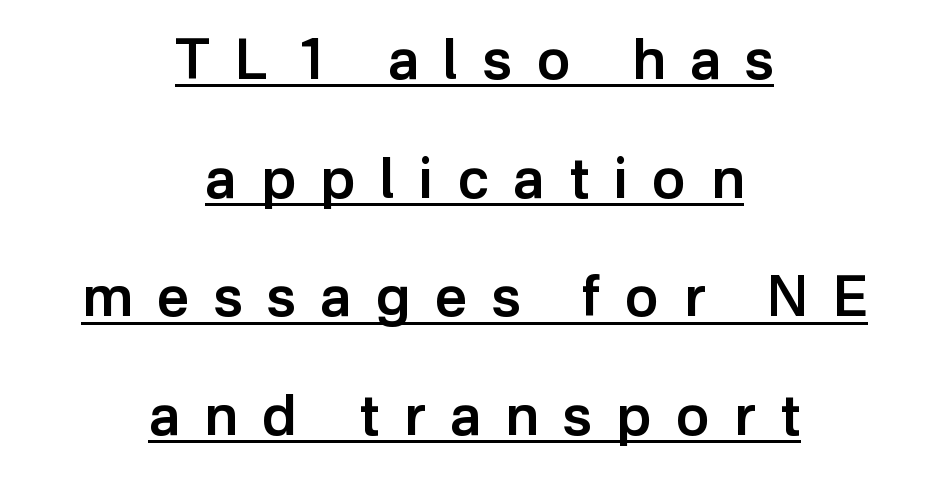
{"serif": "no", "italic": "no", "bold": "semi", "weight": "semibold", "width": "normal", "stroke_contrast": "low", "x_height": "medium", "monospaced": "no", "underline": "yes", "align": "center", "line_spacing": "loose", "line_spacing_ratio": 2.12, "letter_spacing": "wide", "letter_spacing_em": 0.44, "glyph_px": 56}
